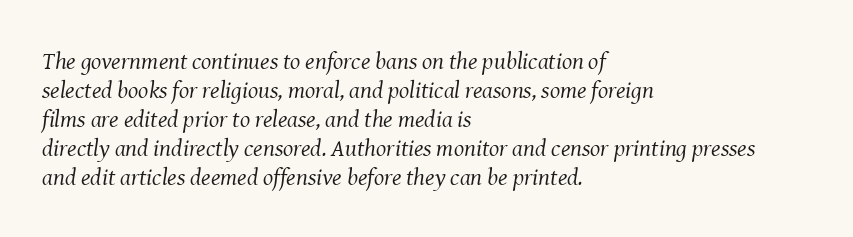
The image shows 24 px text type, italic (leaning right); set left-aligned, line spacing 1.21x, normal letter spacing, not underlined.
